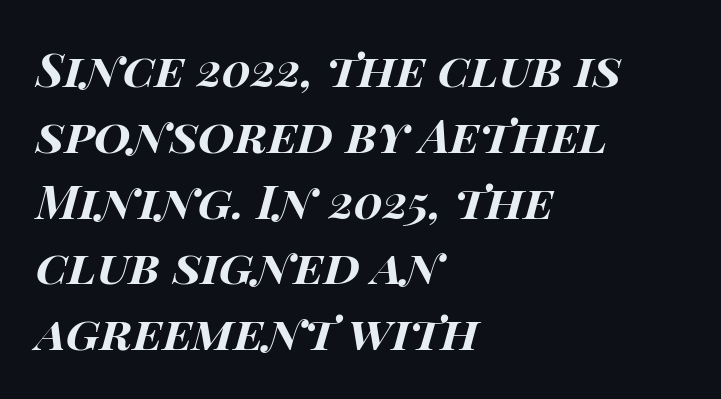
Q: Is the text bold? A: Yes.
Q: Is the text italic (slanted)? A: Yes, it leans right by about 15 degrees.
Q: Is the text underlined? A: No.
Q: How is the paragraph aligned? A: Left-aligned.
Q: Is the spacing between letters normal or unusually wide? A: Normal.
Q: Is the spacing between lines tight, normal or loose? A: Normal.
Q: Width (condensed, normal, or wide)? A: Wide.
Q: Stroke contrast? A: High.
Q: x-height? A: Large.
Q: Monospaced? A: No.
